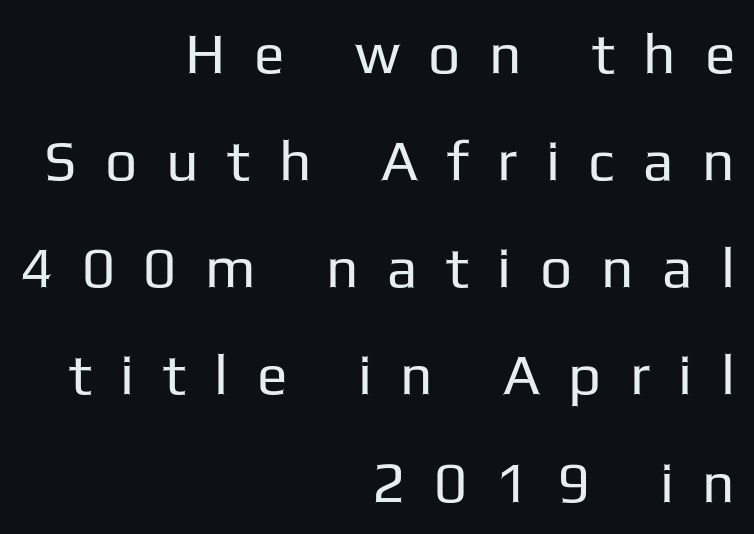
Q: Is the text bold? A: No.
Q: Is the text italic (slanted)? A: No, it is upright.
Q: Is the typeface a serif or a sans-serif typeface? A: Sans-serif.
Q: Is the text underlined? A: No.
Q: How is the paragraph aligned? A: Right-aligned.
Q: Is the spacing between letters normal or unusually wide? A: Unusually wide.
Q: Width (condensed, normal, or wide)? A: Normal.
Q: Stroke contrast? A: Low.
Q: x-height? A: Medium.
Q: Monospaced? A: No.
